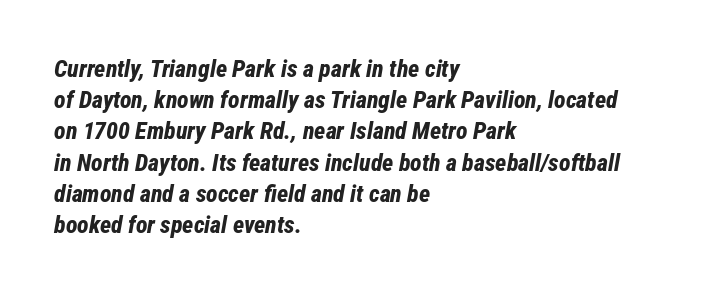
The image shows 24 px bold type, italic (leaning right); set left-aligned, normal line spacing (1.3x), normal letter spacing, not underlined.
